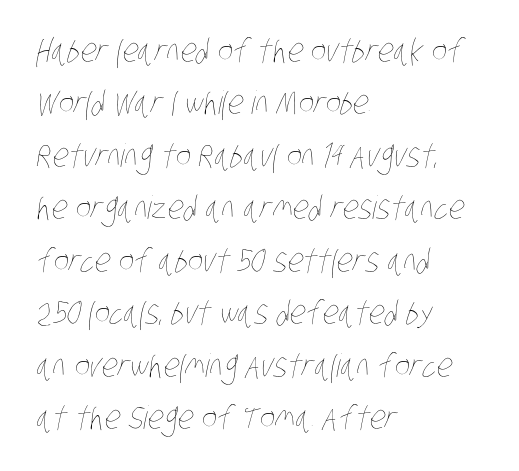
This is not heavy type; no bold has been used. Baseline-to-baseline distance is the conventional proportion of letter height. The line texture is even and compact thanks to regular tracking. The passage shown is typed in a proportional face where columns would drift. Notice how the passage keeps a crisp vertical edge on the left only.
